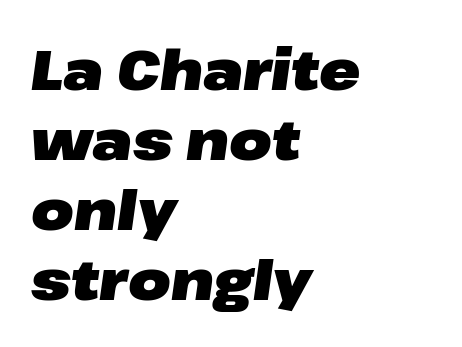
Nothing unusual about the tracking: characters are spaced as the font intends. These lines are rendered in a variable-pitch font. Leftover space on each line is placed entirely after the last word. I'd describe the lettering as bold — thick and assertive. Descender tails drop into unmarked territory. The axis of the letterforms is tilted away from vertical.
